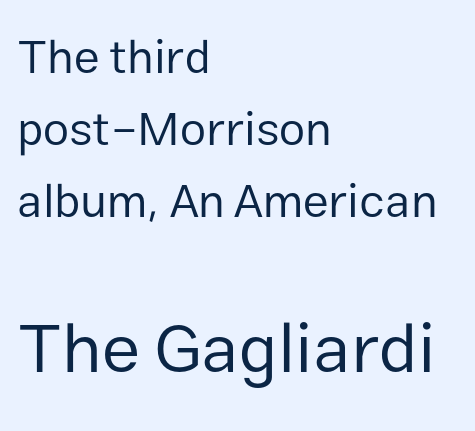
The face used here is proportionally spaced, like ordinary book or web type. What's the leading like? Ordinary, nothing unusual. The horizontal fit of the characters is conventional and even. These two chunks differ in scale, with the bottom chunk taking the larger measure. This sample is left-justified, so line endings fall wherever the words run out.
